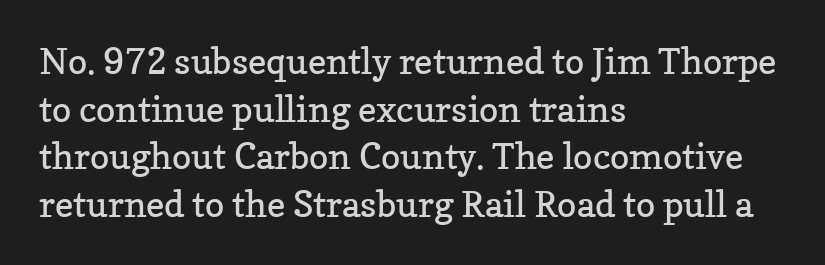
Q: Is the text bold? A: No.
Q: Is the text italic (slanted)? A: No, it is upright.
Q: Is the typeface a serif or a sans-serif typeface? A: Serif.
Q: Is the text underlined? A: No.
Q: How is the paragraph aligned? A: Left-aligned.
Q: Is the spacing between letters normal or unusually wide? A: Normal.
Q: Is the spacing between lines tight, normal or loose? A: Normal.
Q: Width (condensed, normal, or wide)? A: Normal.
Q: Stroke contrast? A: Low.
Q: x-height? A: Medium.
Q: Monospaced? A: No.
